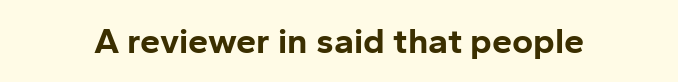
The image shows 36 px bold sans-serif type, upright; set normal letter spacing, not underlined; low stroke contrast and a medium x-height.
